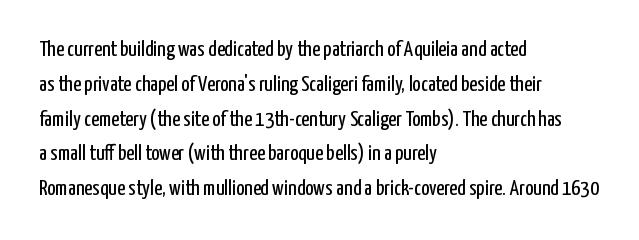
{"italic": "no", "bold": "no", "underline": "no", "align": "left", "line_spacing": "normal", "line_spacing_ratio": 1.58, "letter_spacing": "normal", "letter_spacing_em": 0.0, "glyph_px": 22}
